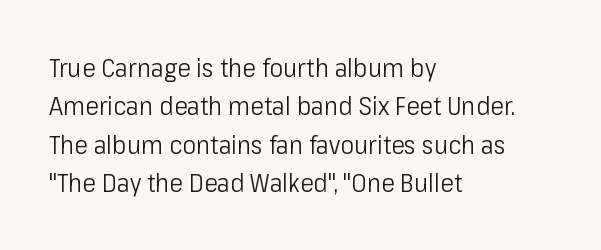
Leftover space on each line is placed entirely after the last word. The font sits on the lighter half of the weight spectrum, regular included. Here the glyphs are tracked normally, forming tight word shapes. Evenly set lines give the paragraph a standard silhouette. The area under the type is left untouched. The letters stand upright; this is a roman face.
